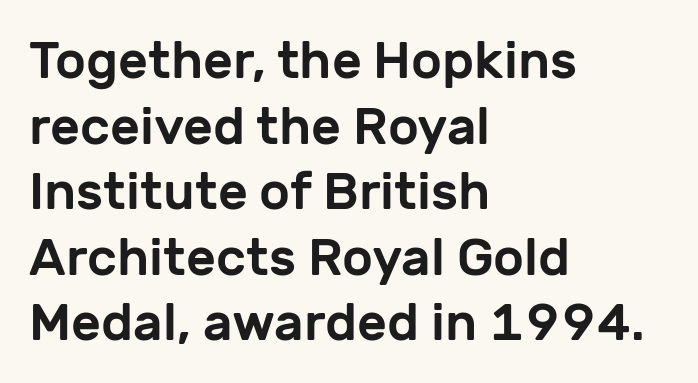
Spacing verdict: proportional, widths tailored to each character. This is the regular roman posture of the typeface. Normally led — the rows are evenly, conventionally spaced. Letters rest on an invisible, unmarked baseline.
